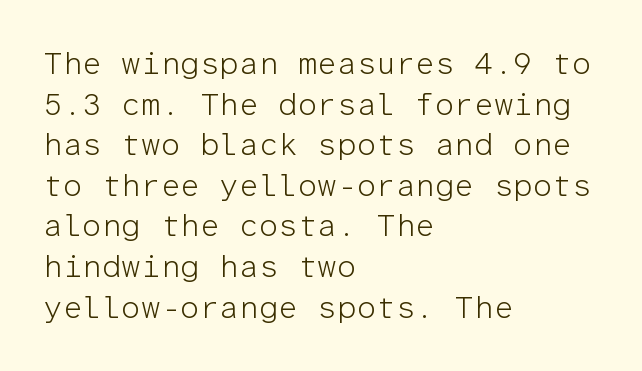
The image shows 31 px light sans-serif type, upright, monospaced; set left-aligned, normal line spacing (1.31x), normal letter spacing, not underlined; low stroke contrast and a medium x-height.
